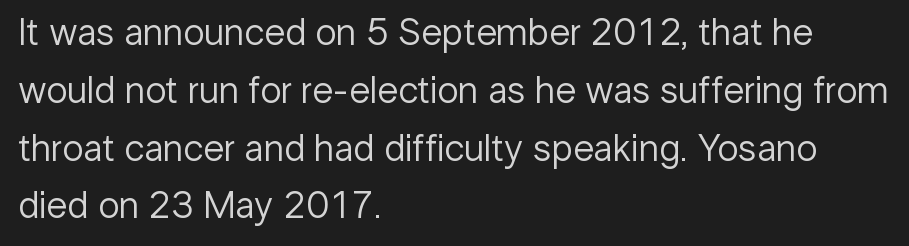
{"serif": "no", "italic": "no", "bold": "no", "weight": "regular", "width": "normal", "stroke_contrast": "low", "x_height": "medium", "monospaced": "no", "underline": "no", "align": "left", "line_spacing": "normal", "line_spacing_ratio": 1.52, "letter_spacing": "normal", "letter_spacing_em": 0.0, "glyph_px": 38}
